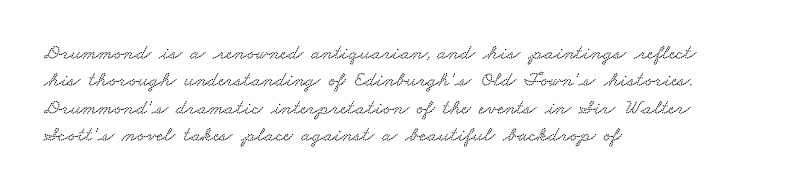
The image shows 21 px text type; set left-aligned, normal line spacing (1.3x), normal letter spacing, not underlined.
